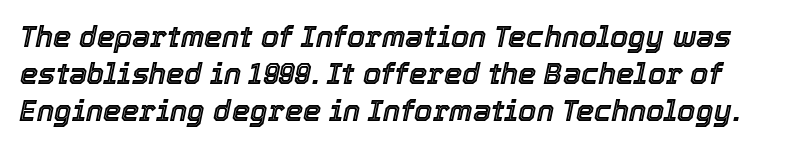
{"italic": "yes", "lean": "right", "slant_degrees": 12, "width": "normal", "x_height": "medium", "monospaced": "no", "underline": "no", "line_spacing": "normal", "line_spacing_ratio": 1.27, "letter_spacing": "normal", "letter_spacing_em": 0.0, "glyph_px": 29}
